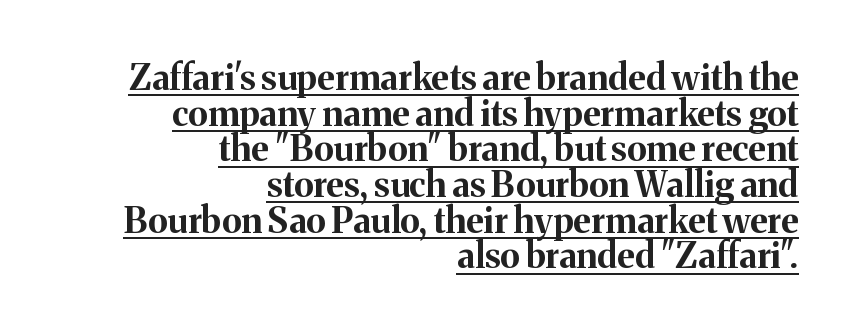
Q: Is the text bold? A: Yes.
Q: Is the text italic (slanted)? A: No, it is upright.
Q: Is the typeface a serif or a sans-serif typeface? A: Serif.
Q: Is the text underlined? A: Yes.
Q: How is the paragraph aligned? A: Right-aligned.
Q: Is the spacing between letters normal or unusually wide? A: Normal.
Q: Is the spacing between lines tight, normal or loose? A: Tight.
Q: Width (condensed, normal, or wide)? A: Normal.
Q: Stroke contrast? A: Medium.
Q: x-height? A: Medium.
Q: Monospaced? A: No.
